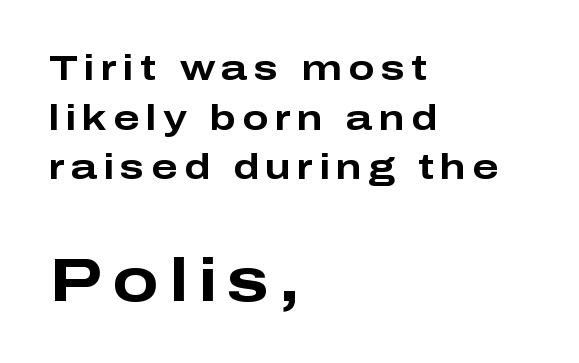
The image shows 61 px bold, wide sans-serif type, upright; set left-aligned, normal line spacing (1.42x), not underlined; the second (bottom) block is 1.74x larger; low stroke contrast and a medium x-height.
